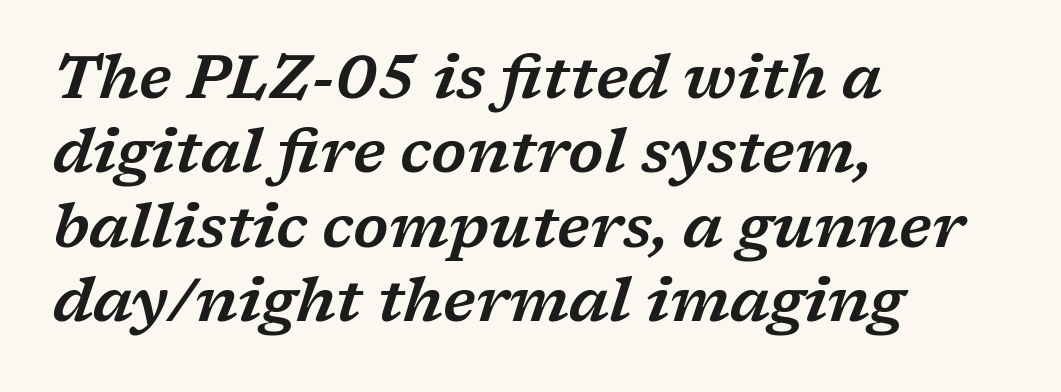
The image shows 61 px wide serif type, italic (leaning right); set left-aligned, line spacing 1.22x, normal letter spacing, not underlined; low stroke contrast and a medium x-height.
